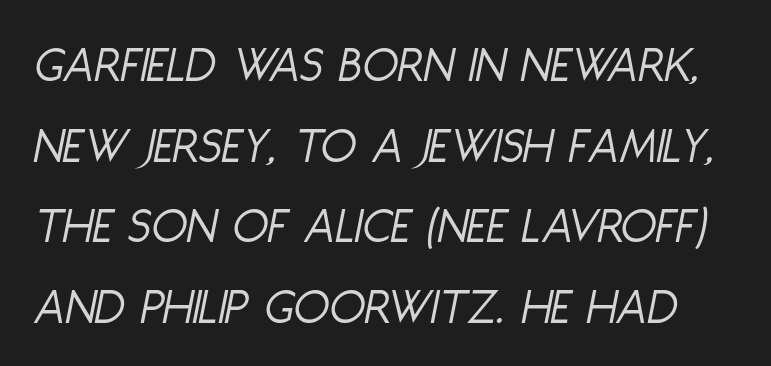
Q: Is the text bold? A: No.
Q: Is the text italic (slanted)? A: Yes, it leans right by about 11 degrees.
Q: Is the text underlined? A: No.
Q: Is the spacing between letters normal or unusually wide? A: Normal.
Q: Is the spacing between lines tight, normal or loose? A: Normal.
Q: Width (condensed, normal, or wide)? A: Condensed.
Q: Stroke contrast? A: Low.
Q: x-height? A: Large.
Q: Monospaced? A: No.
